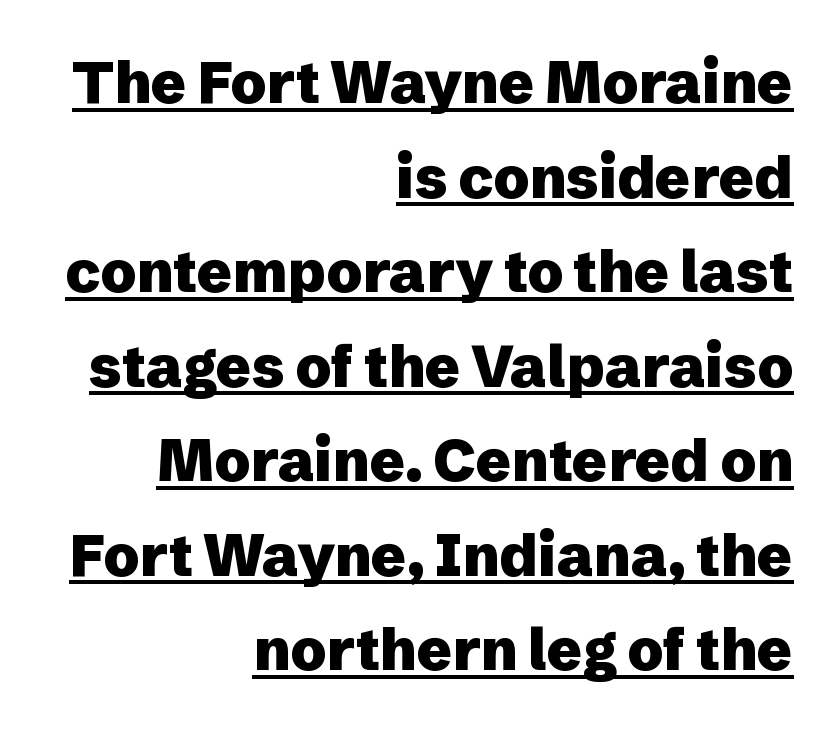
Spacing between characters is what you'd get straight out of the box. The strokes are fattened all the way to bold. One-word summary of the alignment: right. Is this a fixed-width face? No — the glyphs have proportional, varying widths. The block of text has a typical density, with ordinary space between rows.
